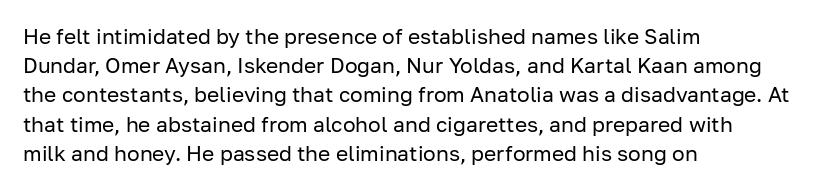
Q: Is the text bold? A: No.
Q: Is the text italic (slanted)? A: No, it is upright.
Q: Is the text underlined? A: No.
Q: How is the paragraph aligned? A: Left-aligned.
Q: Is the spacing between letters normal or unusually wide? A: Normal.
Q: Is the spacing between lines tight, normal or loose? A: Normal.
